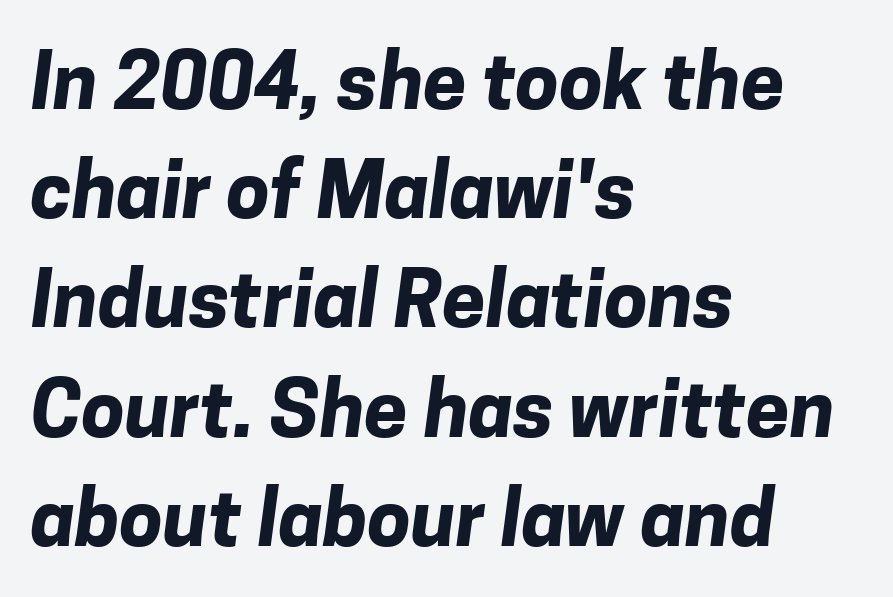
In terms of letterspacing, this is plain default setting. The passage shown is typeset with a sans-serif family. The line-height multiplier appears to be the usual default. Do the characters align in a grid? No, the font is proportional. The rendering anchors every line to the left-hand side. The passage shown is not underscored anywhere.
